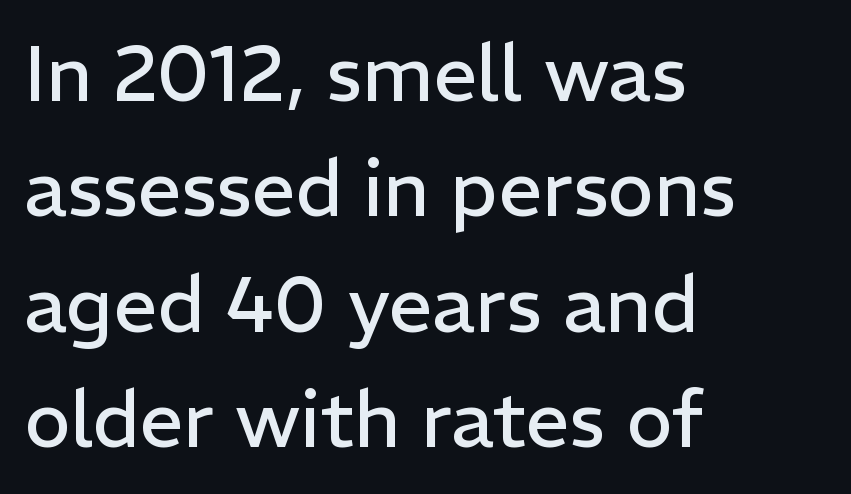
Character widths vary here, with narrow letters taking less room than wide ones. Letter spacing: default. Each new line begins a customary step beneath the previous one. Glance below the letters and you will spot only blank space. Leftover space on each line is placed entirely after the last word. Check where the strokes stop: nothing finishes them off — pure sans.
